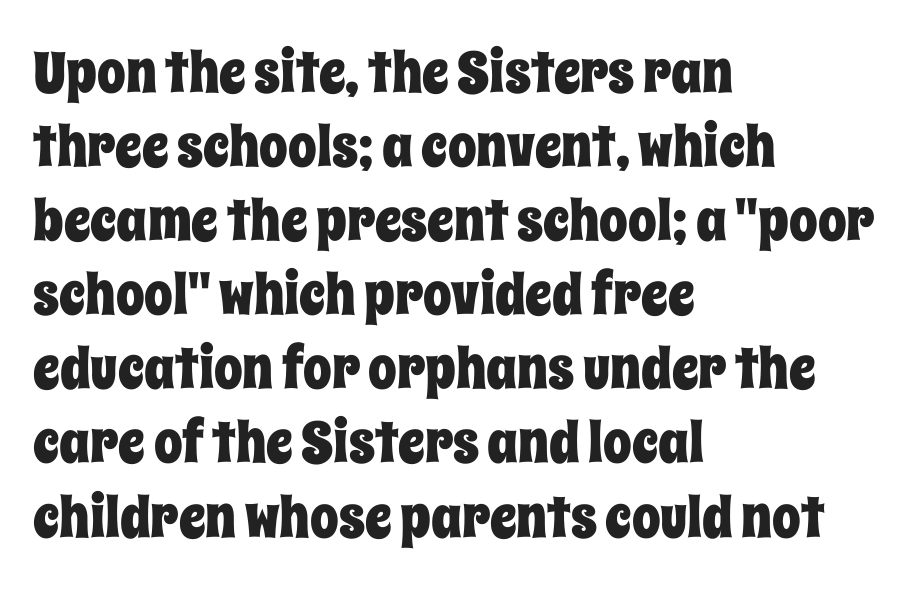
Q: Is the text italic (slanted)? A: No, it is upright.
Q: Is the text underlined? A: No.
Q: How is the paragraph aligned? A: Left-aligned.
Q: Is the spacing between letters normal or unusually wide? A: Normal.
Q: Is the spacing between lines tight, normal or loose? A: Normal.
Q: Width (condensed, normal, or wide)? A: Condensed.
Q: Stroke contrast? A: Low.
Q: x-height? A: Large.
Q: Monospaced? A: No.
